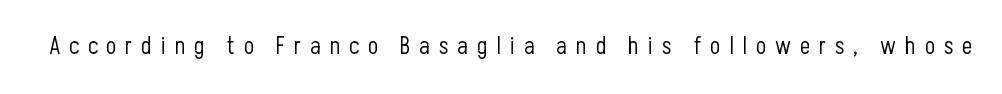
How are the letters spaced? Widely, with obvious added tracking. No chunkiness to these letters — they're not bold. Notice how the stems are strictly vertical — no italics here. The strip under each line holds only bare page.
